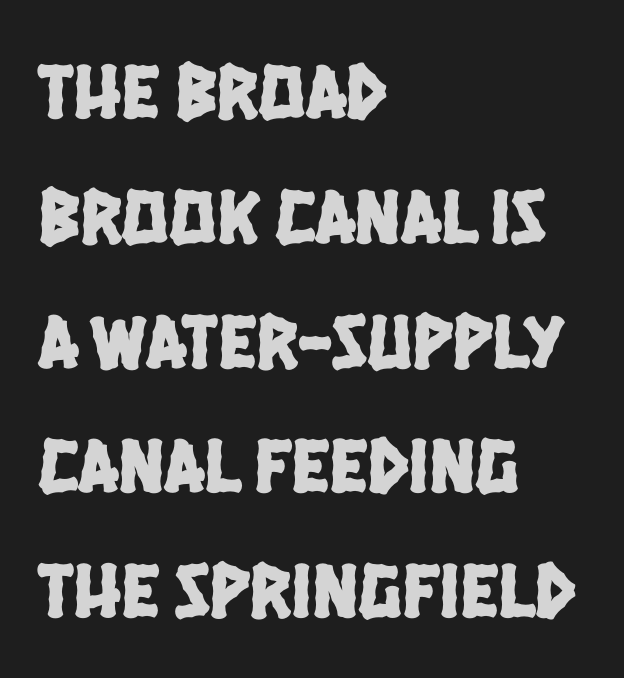
Decoration check: the copy has no underline. Between one letter and the next there's only the usual sliver of space. Looks like regular typesetting: each glyph gets only the width it needs. One glance says typical: line gaps are just what's usual.
